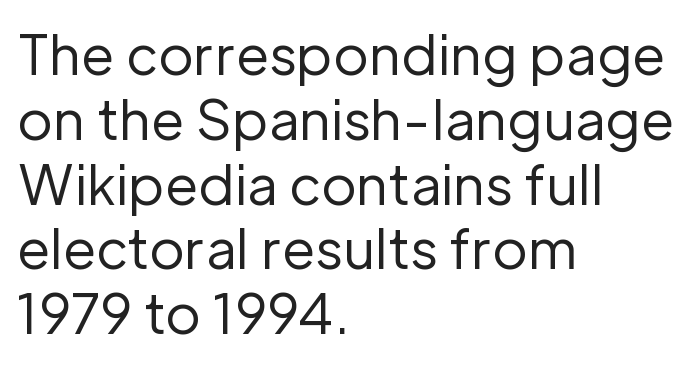
{"serif": "no", "italic": "no", "bold": "no", "weight": "regular", "width": "normal", "stroke_contrast": "low", "x_height": "medium", "monospaced": "no", "underline": "no", "align": "left", "line_spacing_ratio": 1.2, "letter_spacing": "normal", "letter_spacing_em": 0.0, "glyph_px": 54}
